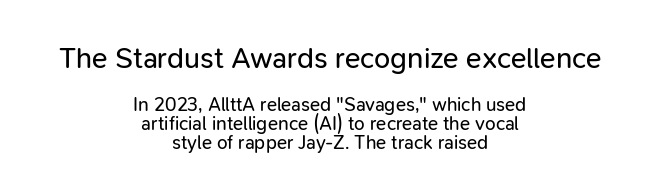
Q: Is the text bold? A: No.
Q: Is the text italic (slanted)? A: No, it is upright.
Q: Is the typeface a serif or a sans-serif typeface? A: Sans-serif.
Q: Is the text underlined? A: No.
Q: How is the paragraph aligned? A: Centered.
Q: Is the spacing between letters normal or unusually wide? A: Normal.
Q: Is the spacing between lines tight, normal or loose? A: Tight.
Q: Which block of text is set in a larger size, the first (top) or the second (bottom)? A: The first (top) one.
Q: Width (condensed, normal, or wide)? A: Normal.
Q: Stroke contrast? A: Low.
Q: x-height? A: Medium.
Q: Monospaced? A: No.
